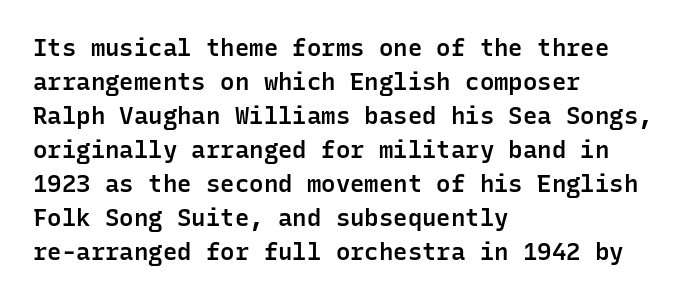
{"italic": "no", "bold": "semi", "underline": "no", "align": "left", "line_spacing": "normal", "line_spacing_ratio": 1.42, "letter_spacing": "normal", "letter_spacing_em": 0.0, "glyph_px": 24}
